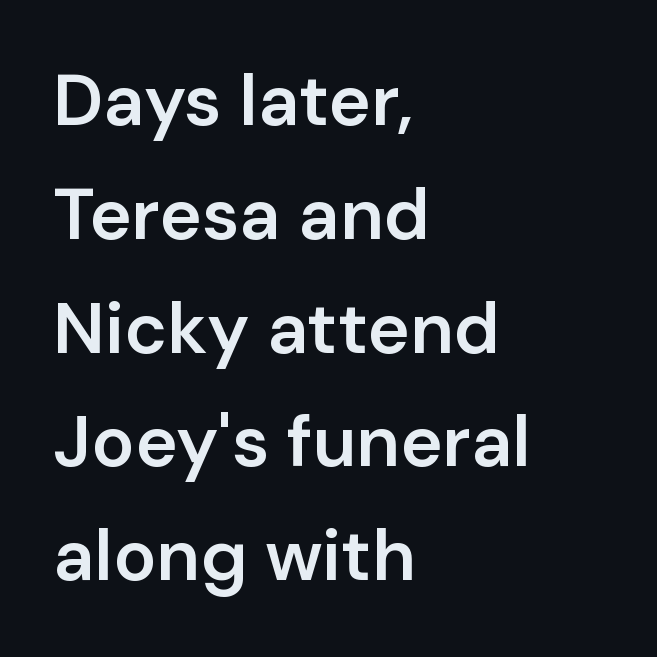
The specimen reads as upright at a glance. A student would call this left alignment; a typographer would say flush left, rag right. What stands out about the letter spacing? Nothing — it is the standard amount. The letters advance in unequal steps, a hallmark of proportional type. A typesetter would label this face a sans.
